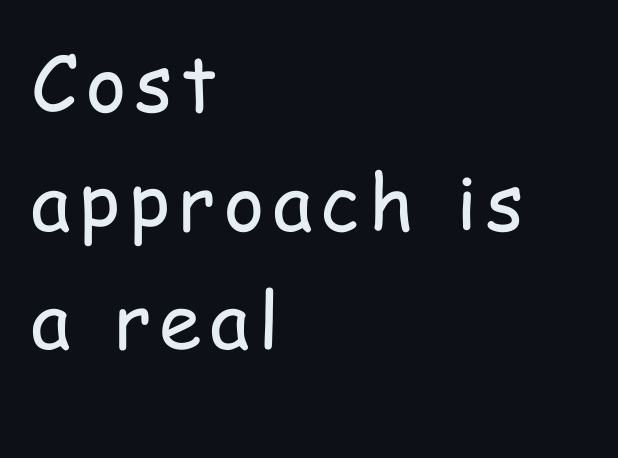
Q: Is the text bold? A: No.
Q: Is the text italic (slanted)? A: No, it is upright.
Q: Is the typeface a serif or a sans-serif typeface? A: Sans-serif.
Q: Is the text underlined? A: No.
Q: How is the paragraph aligned? A: Left-aligned.
Q: Is the spacing between lines tight, normal or loose? A: Normal.
Q: Width (condensed, normal, or wide)? A: Condensed.
Q: Stroke contrast? A: Low.
Q: x-height? A: Medium.
Q: Monospaced? A: No.
